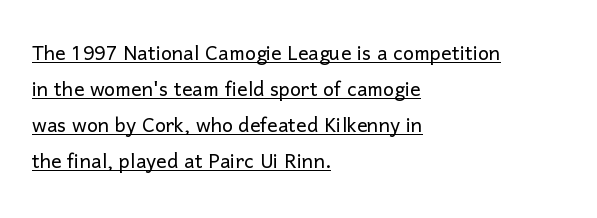
The image shows 26 px text type, upright; set left-aligned, normal line spacing (1.39x), normal letter spacing, underlined.
